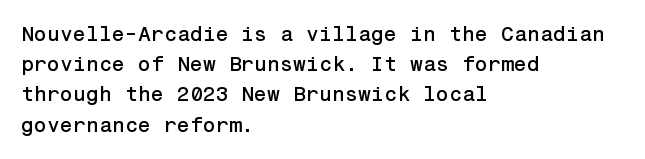
The image shows 21 px text type, upright; set left-aligned, normal line spacing (1.44x), normal letter spacing, not underlined.
